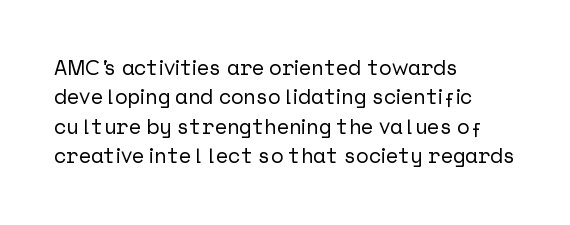
Q: Is the text italic (slanted)? A: No, it is upright.
Q: Is the text underlined? A: No.
Q: How is the paragraph aligned? A: Left-aligned.
Q: Is the spacing between letters normal or unusually wide? A: Normal.
Q: Is the spacing between lines tight, normal or loose? A: Normal.
